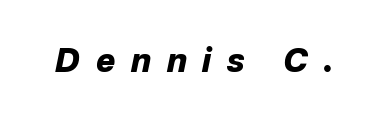
Look at the stroke-to-counter ratio: heavy, a bold. The letters are slanted; this is an italic face. Note the varied advance widths — an 'i' is clearly narrower than an 'm'. Honestly, there is no underline to notice here at all. Look at the tracking — it's clearly loosened, letters drifting apart.
